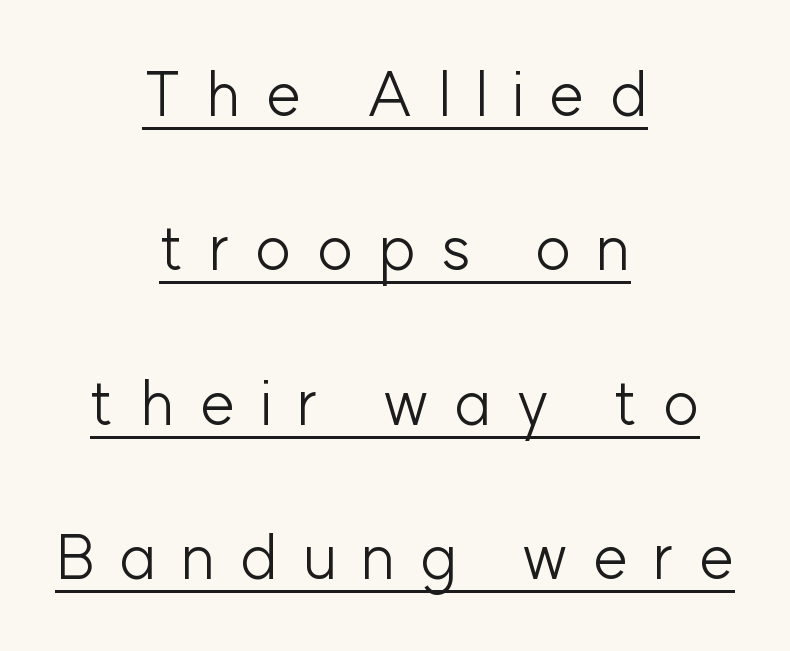
{"serif": "no", "italic": "no", "bold": "no", "weight": "light", "width": "normal", "stroke_contrast": "low", "x_height": "medium", "monospaced": "no", "underline": "yes", "align": "center", "line_spacing": "loose", "line_spacing_ratio": 2.49, "letter_spacing": "wide", "letter_spacing_em": 0.4, "glyph_px": 62}
